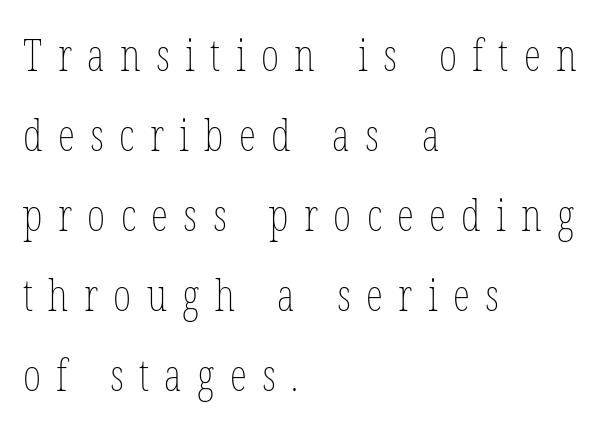
{"italic": "no", "bold": "no", "weight": "thin", "width": "condensed", "stroke_contrast": "low", "x_height": "medium", "monospaced": "no", "underline": "no", "align": "left", "line_spacing_ratio": 1.82, "letter_spacing": "wide", "letter_spacing_em": 0.35, "glyph_px": 44}
